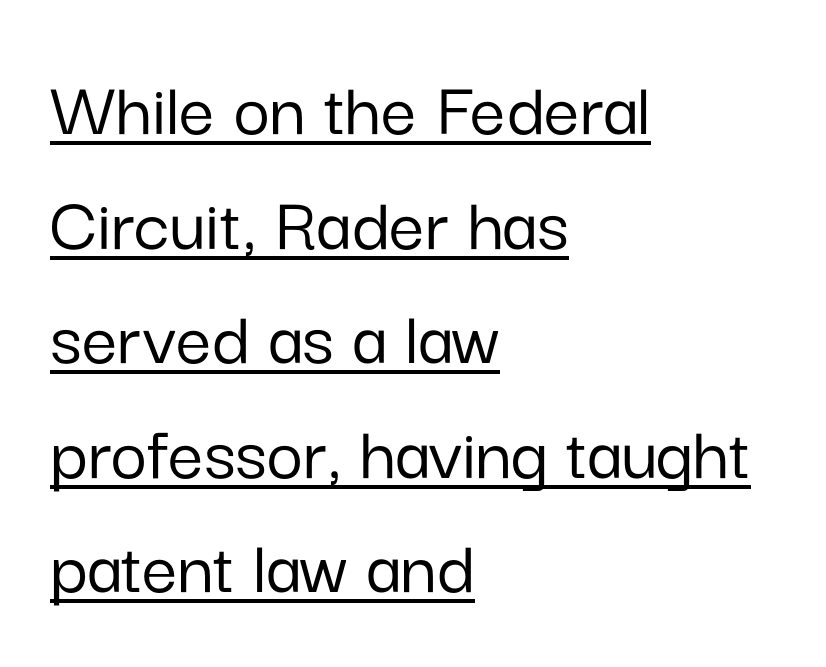
Compared with typical body copy, the letter spacing here is the same. In terms of letterform style, serifs are entirely absent. Each letter keeps its own natural width here, so spacing adapts to shape. What's the leading like? Ordinary, nothing unusual.
